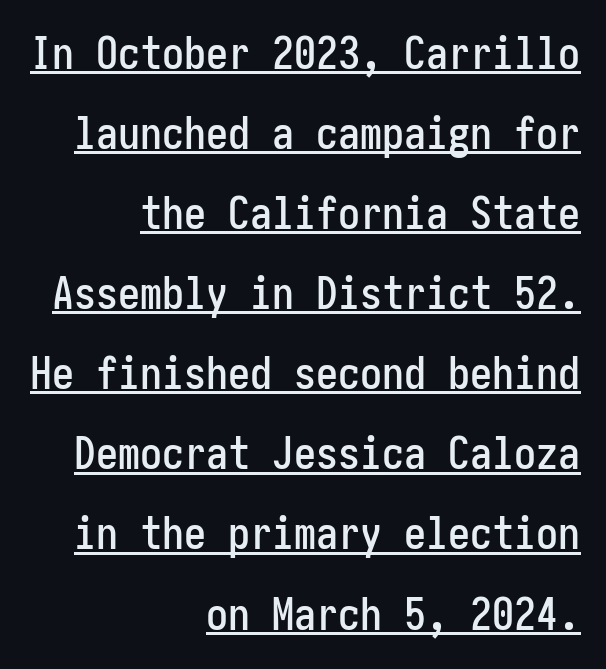
{"serif": "no", "italic": "no", "width": "condensed", "stroke_contrast": "low", "x_height": "medium", "underline": "yes", "align": "right", "line_spacing_ratio": 1.82, "letter_spacing": "normal", "letter_spacing_em": 0.0, "glyph_px": 44}
